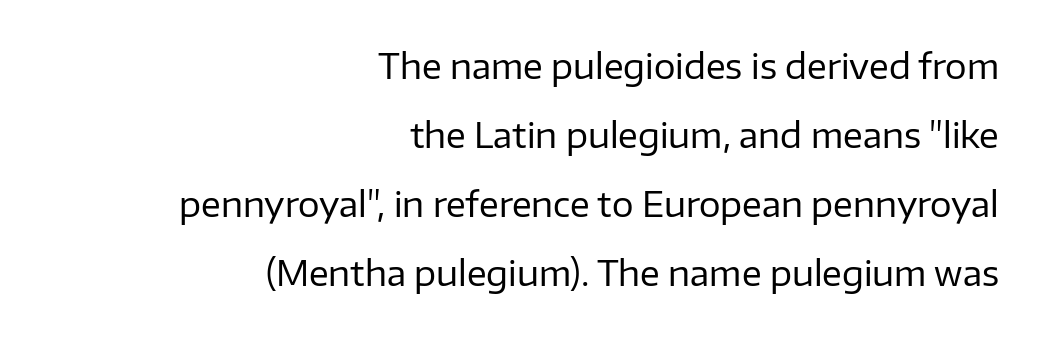
Each letter keeps its own natural width here, so spacing adapts to shape. This is roman type, the default non-slanted kind. The letterforms sit at book weight or below. Nothing unusual about the tracking: characters are spaced as the font intends. Each line ends at the same right margin while the left side varies.
